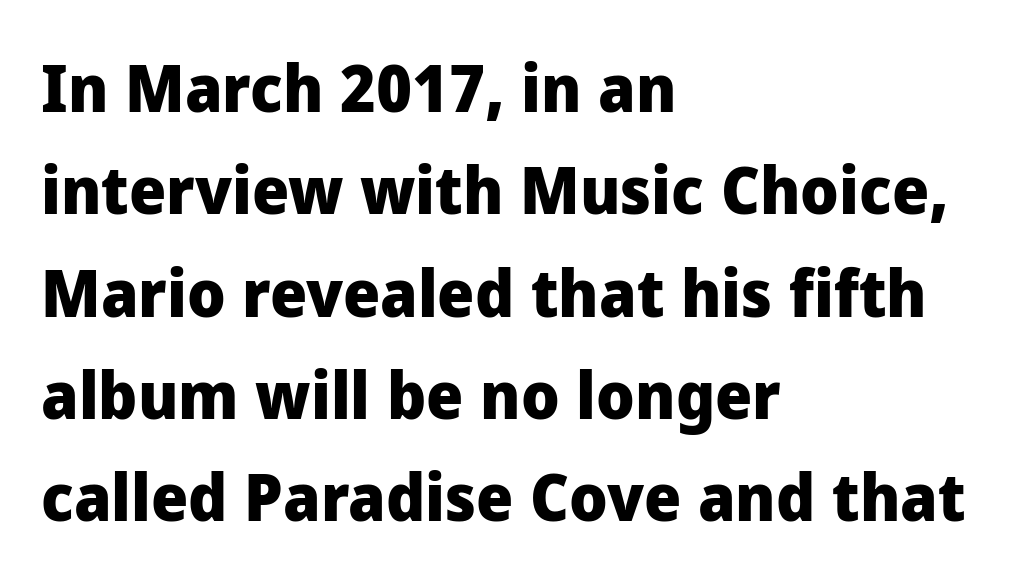
The image shows 66 px heavy sans-serif type, upright; set left-aligned, normal line spacing (1.55x), normal letter spacing, not underlined; low stroke contrast and a medium x-height.
